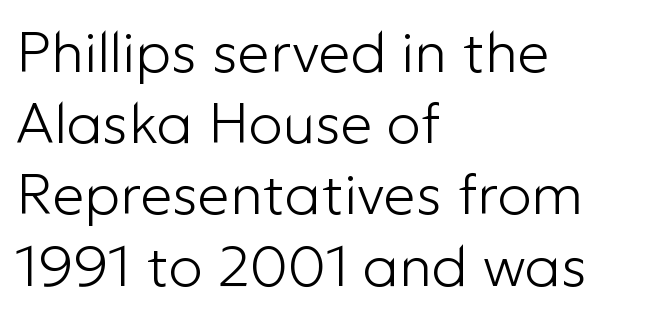
Q: Is the text bold? A: No.
Q: Is the text italic (slanted)? A: No, it is upright.
Q: Is the typeface a serif or a sans-serif typeface? A: Sans-serif.
Q: Is the text underlined? A: No.
Q: How is the paragraph aligned? A: Left-aligned.
Q: Is the spacing between letters normal or unusually wide? A: Normal.
Q: Is the spacing between lines tight, normal or loose? A: Normal.
Q: Width (condensed, normal, or wide)? A: Normal.
Q: Stroke contrast? A: Low.
Q: x-height? A: Medium.
Q: Monospaced? A: No.
